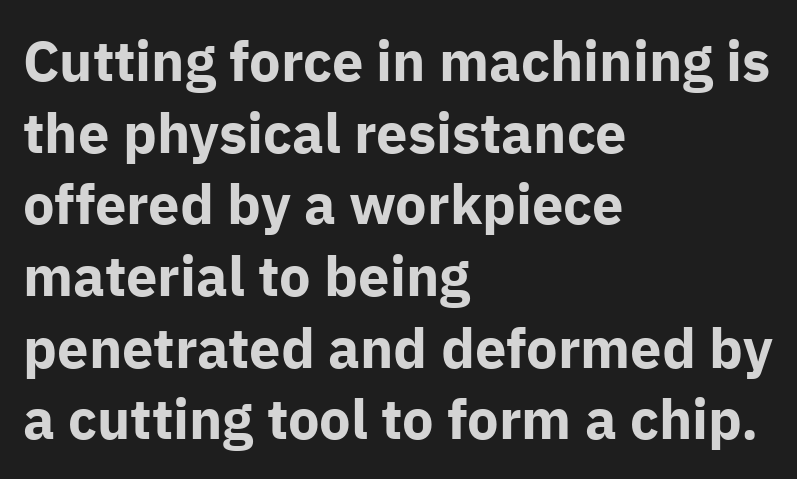
The image shows 56 px bold sans-serif type, upright; set left-aligned, normal line spacing (1.28x), normal letter spacing, not underlined; low stroke contrast and a medium x-height.
